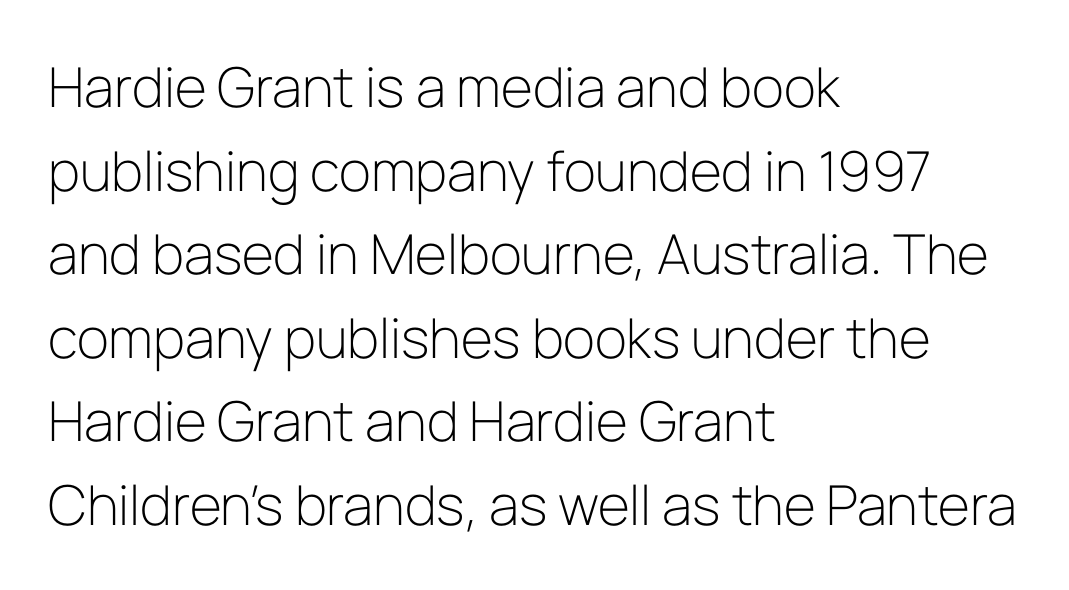
No extra ink here — the face is not bold. In terms of leading, this rendering sits right in the middle. The designer went with a sans here, leaving each stem footless. The lines are quadded left. A typesetter would call this zero additional tracking.
